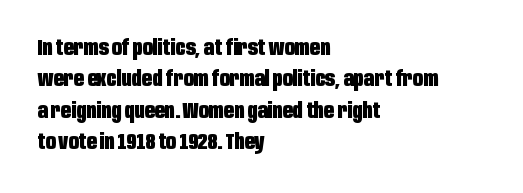
The vertical gap from one line to the next is medium. Bold? Absolutely — the strokes are thick and heavy. Plain, unruled lines of type. The ragged edge is on the right, which tells us the setting is flush left.
